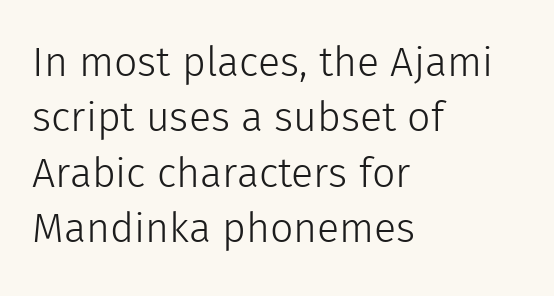
No letter is thick-stroked: the sample isn't bold. A bare baseline throughout the passage. The rag falls on the right side of this text block. This sample uses a sans-serif face.
